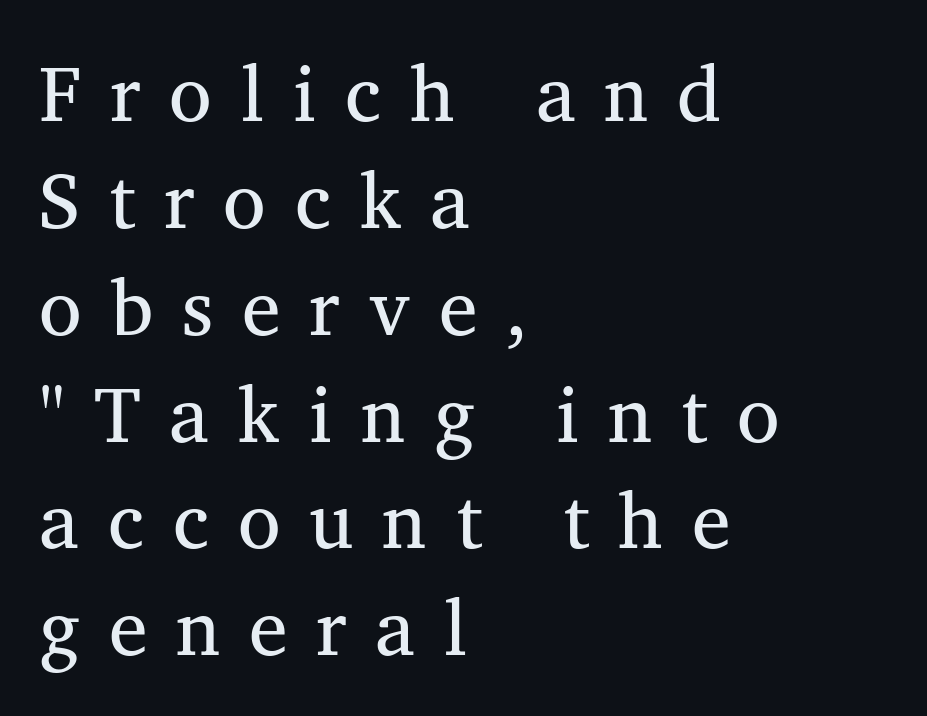
Q: Is the text bold? A: No.
Q: Is the typeface a serif or a sans-serif typeface? A: Serif.
Q: Is the text underlined? A: No.
Q: How is the paragraph aligned? A: Left-aligned.
Q: Is the spacing between letters normal or unusually wide? A: Unusually wide.
Q: Is the spacing between lines tight, normal or loose? A: Normal.
Q: Width (condensed, normal, or wide)? A: Normal.
Q: Stroke contrast? A: Medium.
Q: x-height? A: Medium.
Q: Monospaced? A: No.
